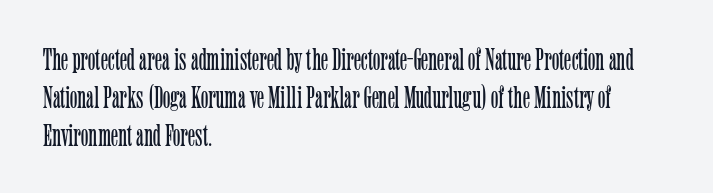
Character widths vary here, with narrow letters taking less room than wide ones. Underline: absent. The setting favours the left margin, as ordinary paragraphs usually do. The font is comparable to plain body text, perhaps lighter. The font family rendered here belongs to the serif group.
